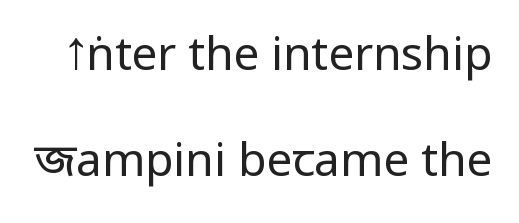
{"serif": "no", "italic": "no", "bold": "no", "weight": "regular", "width": "condensed", "stroke_contrast": "low", "underline": "no", "line_spacing": "loose", "line_spacing_ratio": 2.31, "letter_spacing": "normal", "letter_spacing_em": 0.0, "glyph_px": 46}
